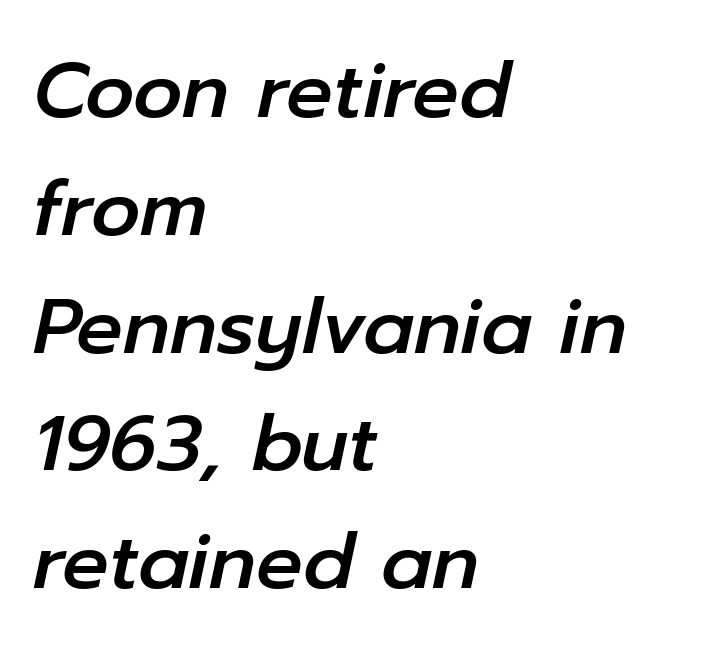
{"italic": "yes", "lean": "right", "slant_degrees": 12, "width": "normal", "stroke_contrast": "low", "x_height": "medium", "monospaced": "no", "underline": "no", "align": "left", "line_spacing": "normal", "line_spacing_ratio": 1.53, "letter_spacing": "normal", "letter_spacing_em": 0.0, "glyph_px": 77}
